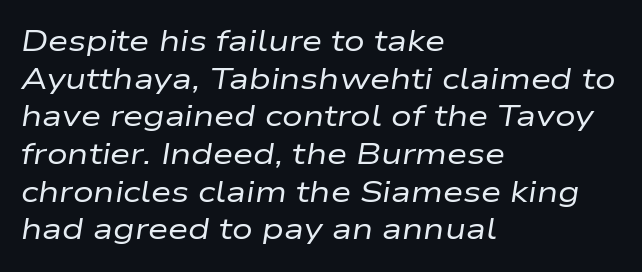
Underline: absent. The font sits on the lighter half of the weight spectrum, regular included. Italic? Definitely — the glyphs are oblique. Spacing verdict: proportional, widths tailored to each character. Tracking value appears to be zero — textbook default spacing.
